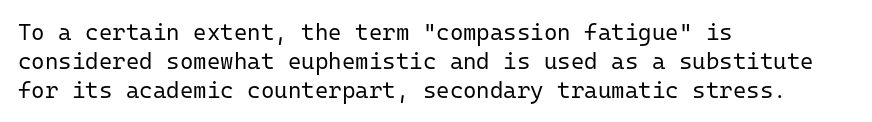
Q: Is the text bold? A: No.
Q: Is the text italic (slanted)? A: No, it is upright.
Q: Is the text underlined? A: No.
Q: How is the paragraph aligned? A: Left-aligned.
Q: Is the spacing between letters normal or unusually wide? A: Normal.
Q: Is the spacing between lines tight, normal or loose? A: Normal.
